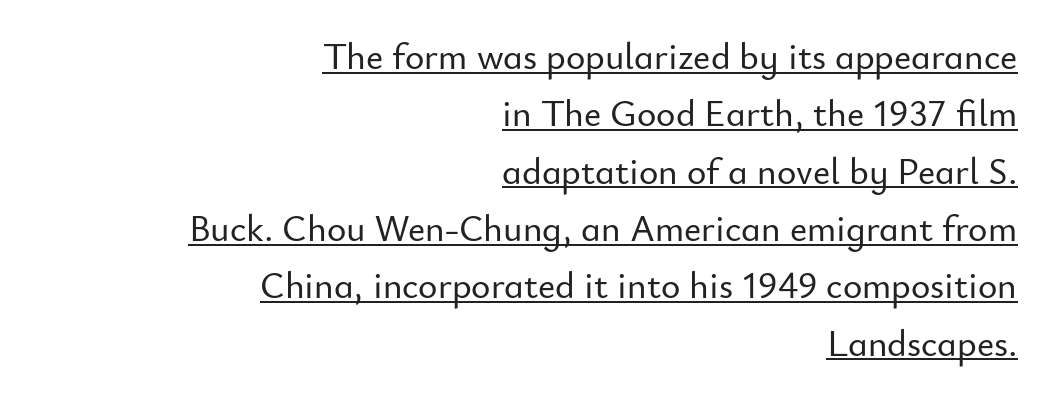
Q: Is the text italic (slanted)? A: No, it is upright.
Q: Is the typeface a serif or a sans-serif typeface? A: Sans-serif.
Q: Is the text underlined? A: Yes.
Q: How is the paragraph aligned? A: Right-aligned.
Q: Is the spacing between letters normal or unusually wide? A: Normal.
Q: Is the spacing between lines tight, normal or loose? A: Normal.
Q: Width (condensed, normal, or wide)? A: Normal.
Q: Stroke contrast? A: Low.
Q: x-height? A: Small.
Q: Monospaced? A: No.
